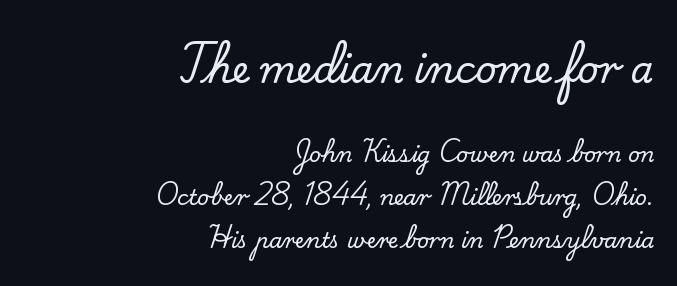
The image shows 37 px serif type; set right-aligned, loose line spacing (2.06x), normal letter spacing, not underlined; the first (top) block is 1.76x larger; low stroke contrast and a small x-height.
